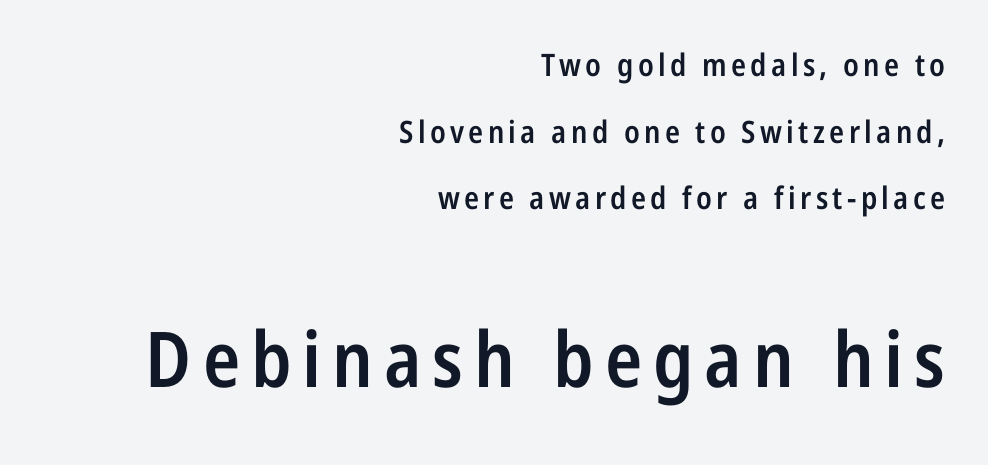
This rendering uses right alignment, leaving the left contour irregular. How would I describe the line gaps? Wide and relaxed. I'd call this a sans setting — the letters go barefoot. Heft: intermediate — a semibold.
